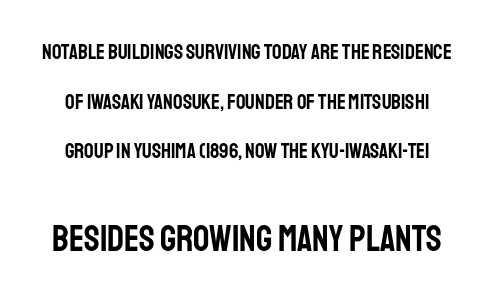
The image shows 36 px condensed sans-serif type, upright; set loose line spacing (2.36x), normal letter spacing, not underlined; the second (bottom) block is 1.71x larger; low stroke contrast and a large x-height.
